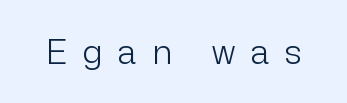
The image shows 34 px light sans-serif type, upright; set unusually wide letter spacing (+0.46 em), not underlined; low stroke contrast and a medium x-height.
